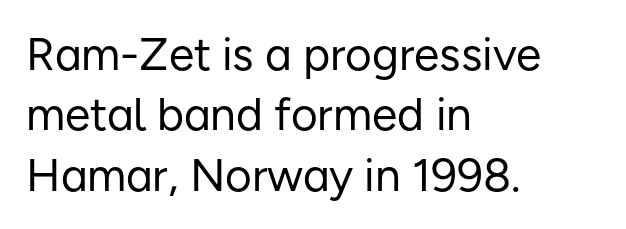
Only glyphs here, with clear space below each row. The lines in this sample share a left origin and differ only in where they stop. Designer's note — italics off, roman on. The rendering keeps characters at their native spacing. Think of a printed novel: that variable character pitch is what you see here. Notice how descenders clear the ascenders below comfortably — that's standard leading.
